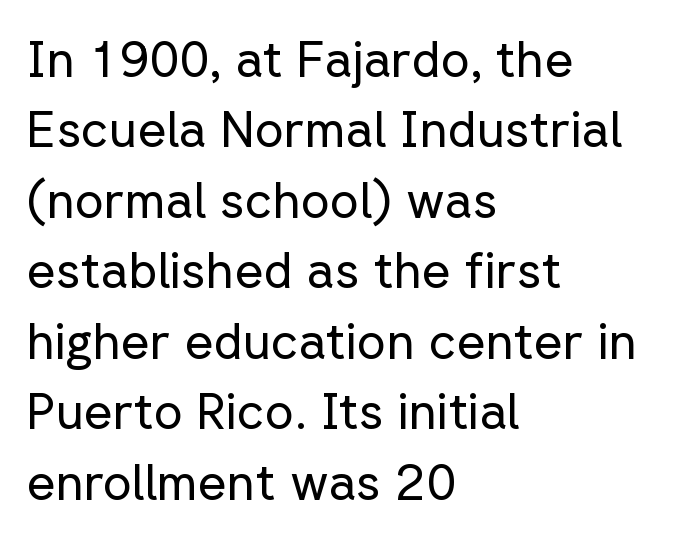
Leftover space on each line is placed entirely after the last word. These glyphs show unthickened strokes, regular width or finer. Nope, not italic — everything's standing straight. The text was rendered using a sans face with plain stroke endings. Between one letter and the next there's only the usual sliver of space. Has an underline been added? It has not.
